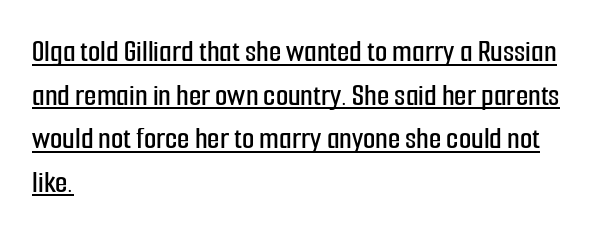
{"serif": "no", "italic": "no", "width": "condensed", "stroke_contrast": "low", "x_height": "medium", "monospaced": "no", "underline": "yes", "align": "left", "line_spacing": "normal", "line_spacing_ratio": 1.36, "letter_spacing": "normal", "letter_spacing_em": 0.0, "glyph_px": 32}
